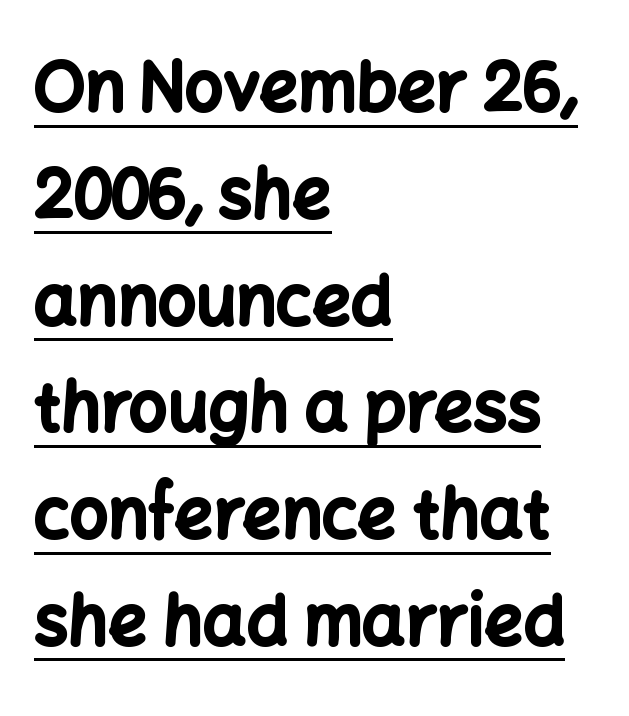
The face used here appears with an underline applied. Compared with an ordinary text face, these strokes are far heavier — a full bold. How are the letters spaced? Ordinarily, with no added tracking. The type family on display is of the sans-serif kind.
